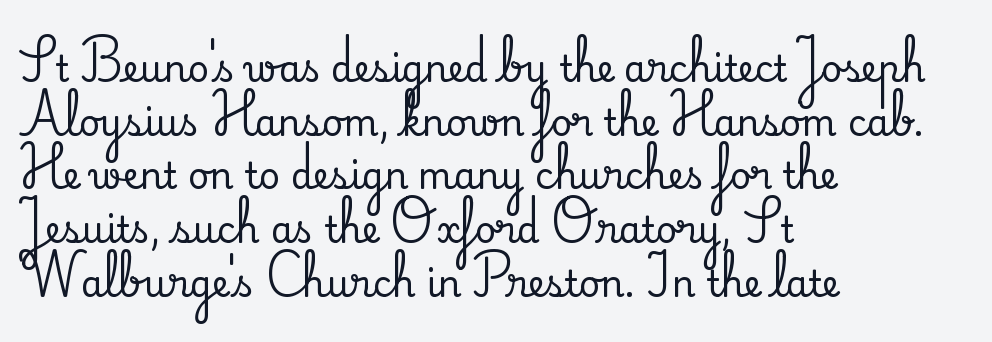
{"serif": "yes", "italic": "no", "width": "normal", "stroke_contrast": "medium", "x_height": "small", "monospaced": "no", "underline": "no", "align": "left", "line_spacing": "normal", "line_spacing_ratio": 1.49, "letter_spacing": "normal", "letter_spacing_em": 0.0, "glyph_px": 36}
